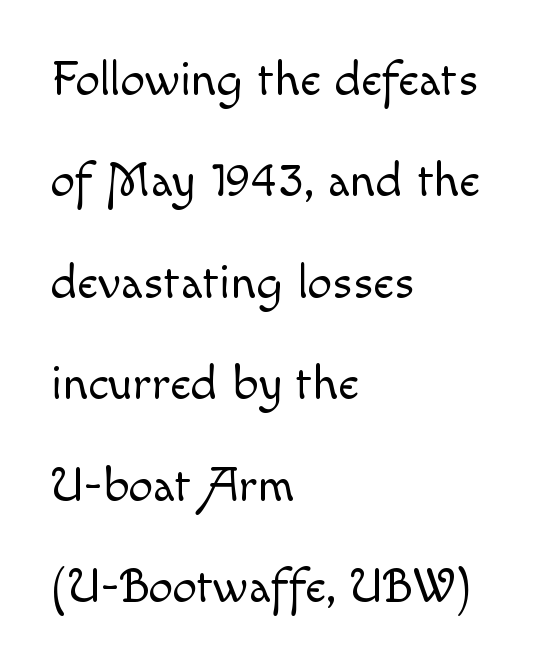
{"italic": "no", "bold": "no", "weight": "light", "width": "normal", "x_height": "small", "monospaced": "no", "underline": "no", "align": "left", "line_spacing": "loose", "line_spacing_ratio": 2.07, "letter_spacing": "normal", "letter_spacing_em": 0.0, "glyph_px": 49}
